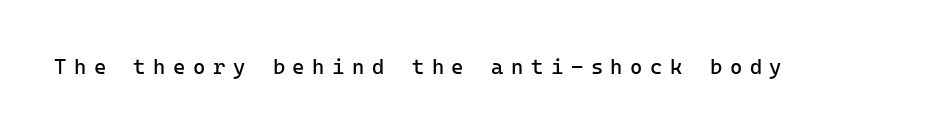
{"italic": "no", "bold": "no", "underline": "no", "letter_spacing": "wide", "letter_spacing_em": 0.36, "glyph_px": 21}
